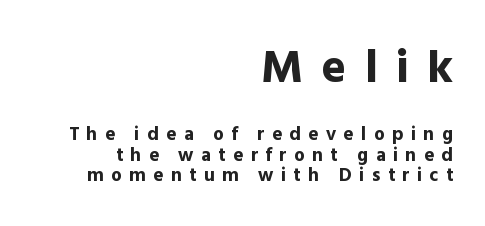
Q: Is the text bold? A: Yes.
Q: Is the text italic (slanted)? A: No, it is upright.
Q: Is the typeface a serif or a sans-serif typeface? A: Sans-serif.
Q: Is the text underlined? A: No.
Q: How is the paragraph aligned? A: Right-aligned.
Q: Is the spacing between letters normal or unusually wide? A: Unusually wide.
Q: Is the spacing between lines tight, normal or loose? A: Tight.
Q: Which block of text is set in a larger size, the first (top) or the second (bottom)? A: The first (top) one.
Q: Width (condensed, normal, or wide)? A: Normal.
Q: x-height? A: Medium.
Q: Monospaced? A: No.
